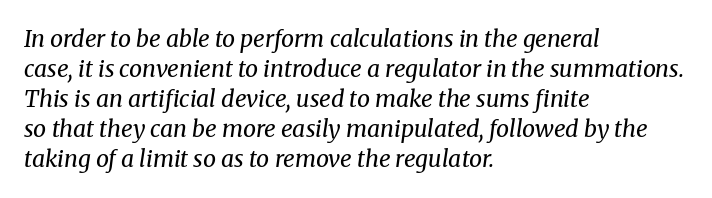
The image shows 23 px text type, italic (leaning right); set left-aligned, normal line spacing (1.3x), normal letter spacing, not underlined.
